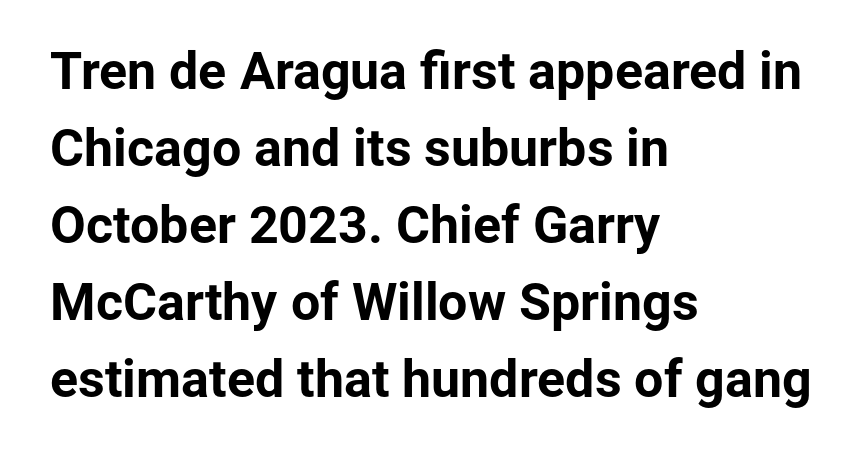
Q: Is the text bold? A: Yes.
Q: Is the text italic (slanted)? A: No, it is upright.
Q: Is the typeface a serif or a sans-serif typeface? A: Sans-serif.
Q: Is the text underlined? A: No.
Q: How is the paragraph aligned? A: Left-aligned.
Q: Is the spacing between letters normal or unusually wide? A: Normal.
Q: Is the spacing between lines tight, normal or loose? A: Normal.
Q: Width (condensed, normal, or wide)? A: Normal.
Q: Stroke contrast? A: Low.
Q: x-height? A: Medium.
Q: Monospaced? A: No.
